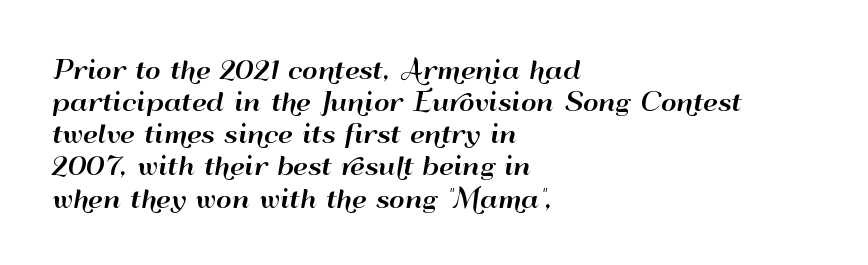
The image shows 24 px text type; set left-aligned, normal line spacing (1.34x), normal letter spacing, not underlined.
